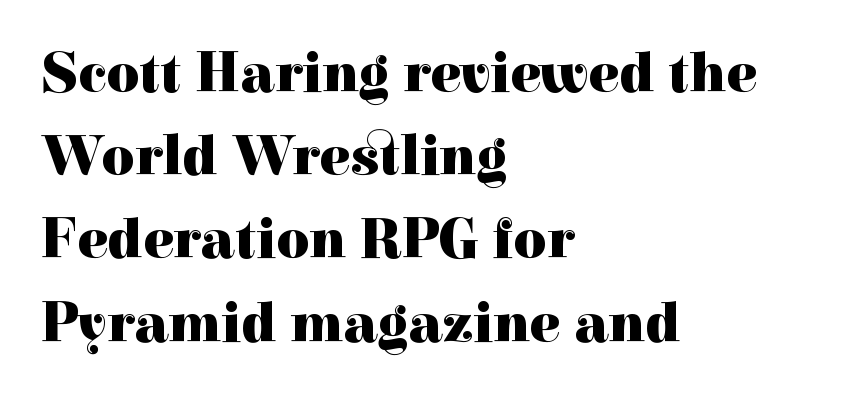
Whoever set this chose a conventional vertical rhythm. Caption: bold face, heavy strokes. I'd call this a serif setting — the letters wear small feet. Does the copy run flush right? No — it runs flush left. Italic? Not at all — the glyphs are vertical. Proportional: the letters do not fall into vertical columns.
